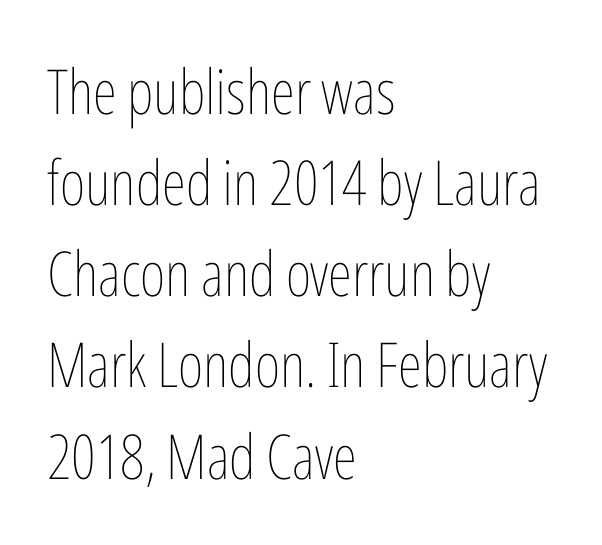
Q: Is the text bold? A: No.
Q: Is the text italic (slanted)? A: No, it is upright.
Q: Is the text underlined? A: No.
Q: How is the paragraph aligned? A: Left-aligned.
Q: Is the spacing between letters normal or unusually wide? A: Normal.
Q: Is the spacing between lines tight, normal or loose? A: Normal.
Q: Width (condensed, normal, or wide)? A: Condensed.
Q: Stroke contrast? A: Low.
Q: x-height? A: Medium.
Q: Monospaced? A: No.
